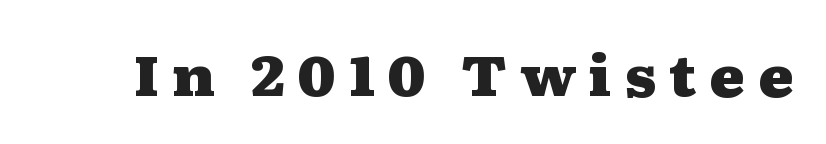
Q: Is the text bold? A: Yes.
Q: Is the text italic (slanted)? A: No, it is upright.
Q: Is the typeface a serif or a sans-serif typeface? A: Serif.
Q: Is the text underlined? A: No.
Q: Is the spacing between letters normal or unusually wide? A: Unusually wide.
Q: Width (condensed, normal, or wide)? A: Wide.
Q: Stroke contrast? A: Medium.
Q: x-height? A: Medium.
Q: Monospaced? A: No.
